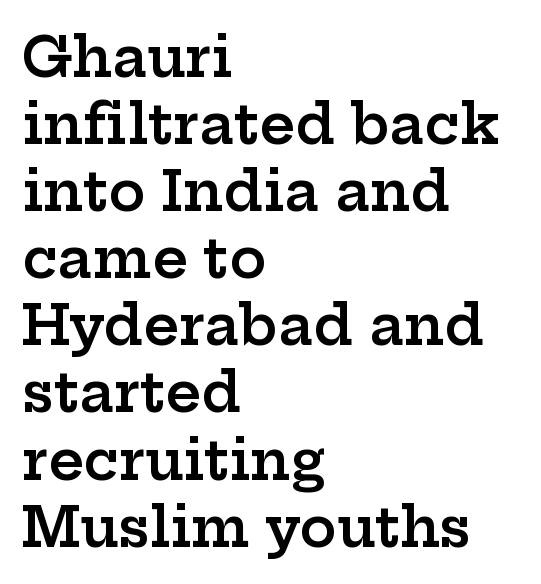
Q: Is the text bold? A: Semi-bold.
Q: Is the text italic (slanted)? A: No, it is upright.
Q: Is the typeface a serif or a sans-serif typeface? A: Serif.
Q: Is the text underlined? A: No.
Q: How is the paragraph aligned? A: Left-aligned.
Q: Is the spacing between letters normal or unusually wide? A: Normal.
Q: Width (condensed, normal, or wide)? A: Wide.
Q: Stroke contrast? A: Low.
Q: x-height? A: Medium.
Q: Monospaced? A: No.
